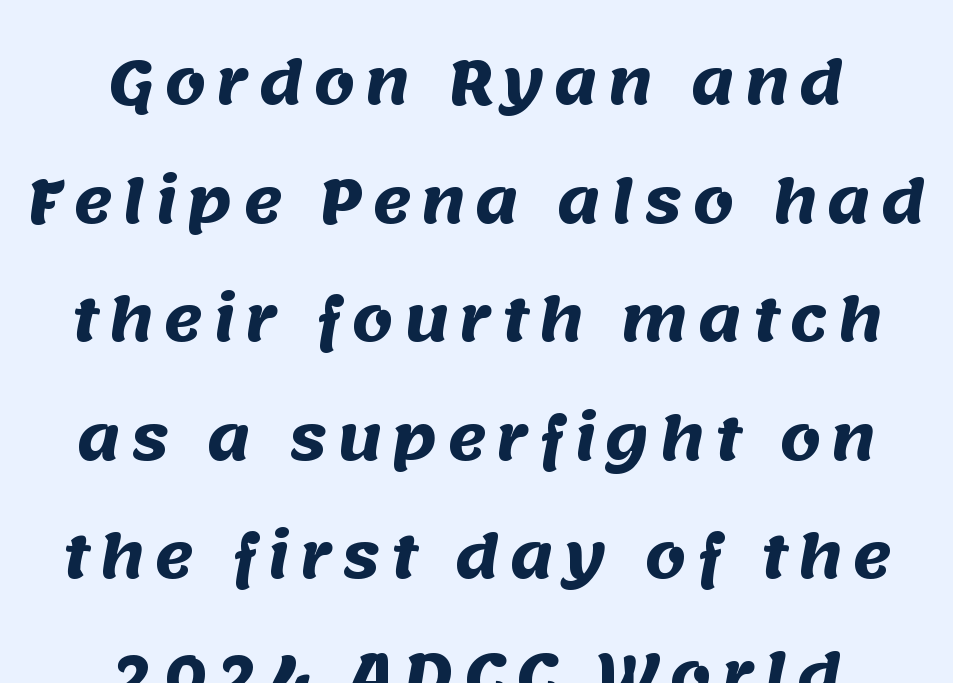
The image shows 59 px heavy sans-serif type; set centered, loose line spacing (2.01x), not underlined; medium stroke contrast and a large x-height.
